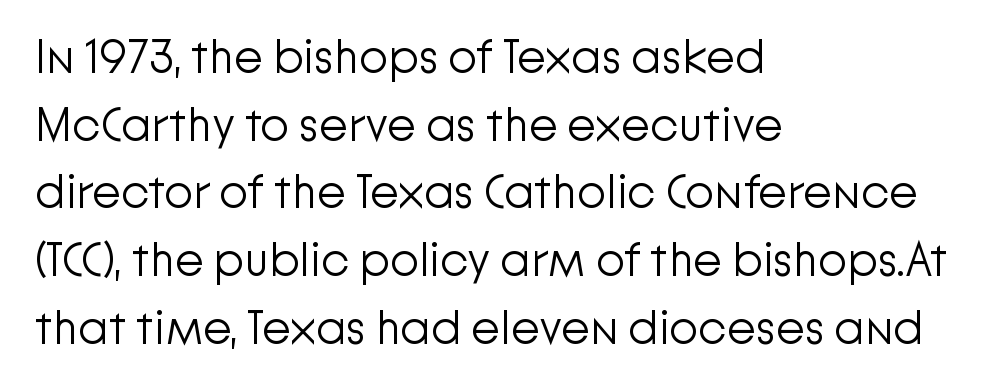
The image shows 47 px light sans-serif type, upright; set left-aligned, normal line spacing (1.44x), normal letter spacing, not underlined; low stroke contrast and a medium x-height.
